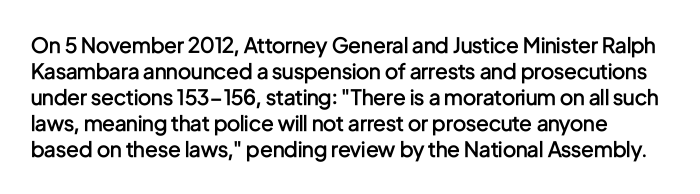
Posture: vertical. Bold? Not quite — semibold, heavier than regular but stopping short. There is no visible air inserted between adjacent glyphs. Lines of text with bare space underneath.
